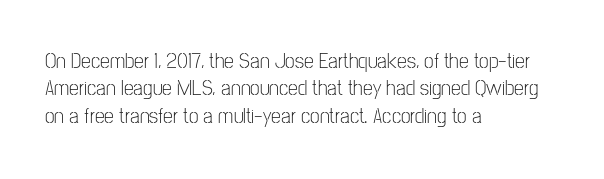
Q: Is the text bold? A: No.
Q: Is the text italic (slanted)? A: No, it is upright.
Q: Is the text underlined? A: No.
Q: How is the paragraph aligned? A: Left-aligned.
Q: Is the spacing between letters normal or unusually wide? A: Normal.
Q: Is the spacing between lines tight, normal or loose? A: Normal.
